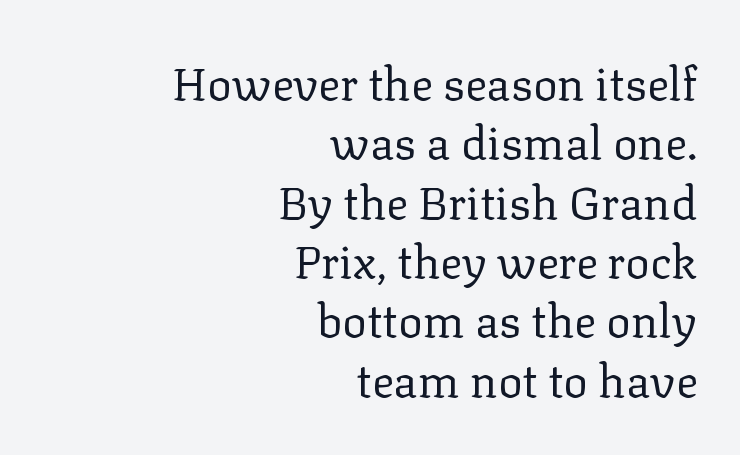
The image shows 46 px regular-weight serif type, upright; set right-aligned, normal line spacing (1.29x), normal letter spacing, not underlined; low stroke contrast and a medium x-height.
